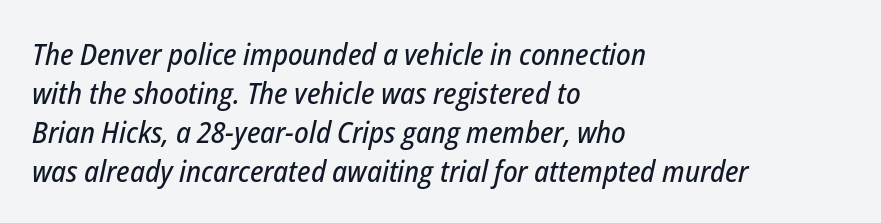
Tracking value appears to be zero — textbook default spacing. Just letters on the line, the space beneath them empty. You could not count columns in this text — the font is proportionally spaced. One-word summary of the alignment: left. Honestly, the row spacing looks completely unremarkable.
